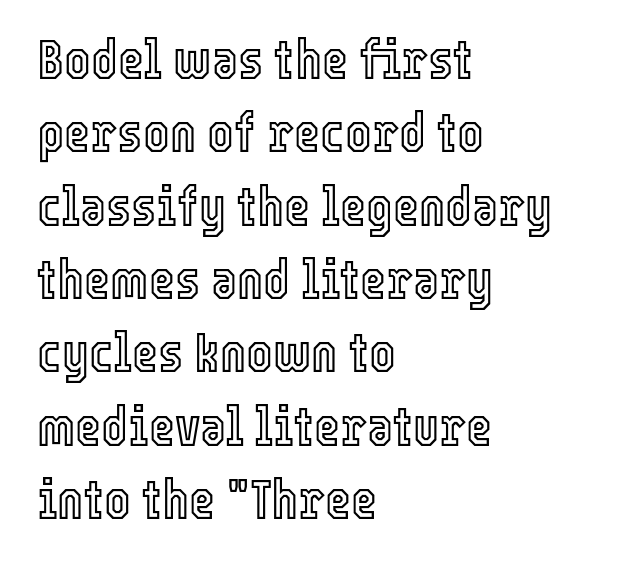
Q: Is the text italic (slanted)? A: No, it is upright.
Q: Is the text underlined? A: No.
Q: How is the paragraph aligned? A: Left-aligned.
Q: Is the spacing between letters normal or unusually wide? A: Normal.
Q: Is the spacing between lines tight, normal or loose? A: Normal.
Q: Width (condensed, normal, or wide)? A: Condensed.
Q: x-height? A: Medium.
Q: Monospaced? A: No.
